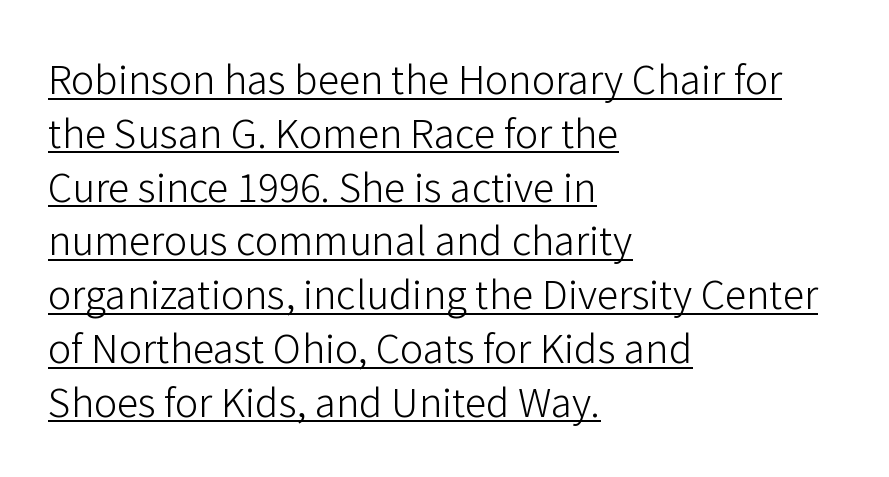
Q: Is the text bold? A: No.
Q: Is the text italic (slanted)? A: No, it is upright.
Q: Is the typeface a serif or a sans-serif typeface? A: Sans-serif.
Q: Is the text underlined? A: Yes.
Q: How is the paragraph aligned? A: Left-aligned.
Q: Is the spacing between letters normal or unusually wide? A: Normal.
Q: Is the spacing between lines tight, normal or loose? A: Normal.
Q: Width (condensed, normal, or wide)? A: Normal.
Q: Stroke contrast? A: Low.
Q: x-height? A: Medium.
Q: Monospaced? A: No.
